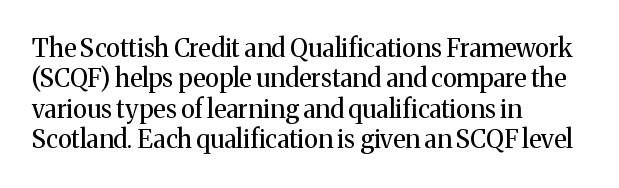
The image shows 25 px text type, upright; set left-aligned, line spacing 1.22x, normal letter spacing, not underlined.
